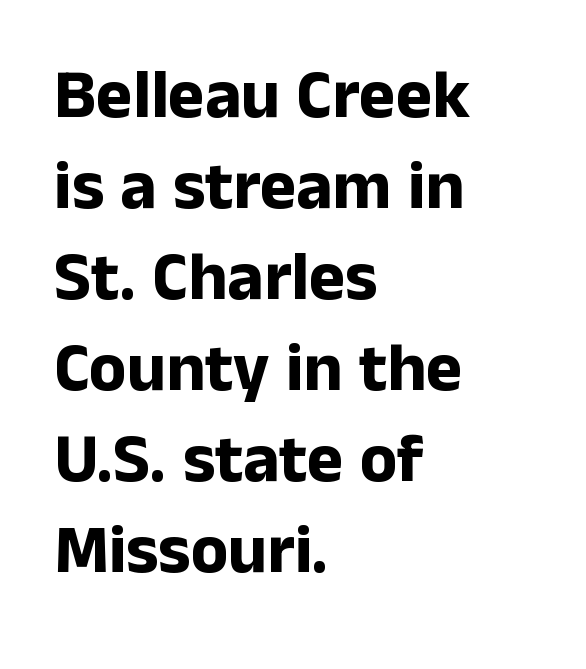
{"serif": "no", "italic": "no", "bold": "yes", "weight": "bold", "width": "normal", "stroke_contrast": "low", "x_height": "medium", "monospaced": "no", "underline": "no", "align": "left", "line_spacing": "normal", "line_spacing_ratio": 1.32, "letter_spacing": "normal", "letter_spacing_em": 0.0, "glyph_px": 69}
